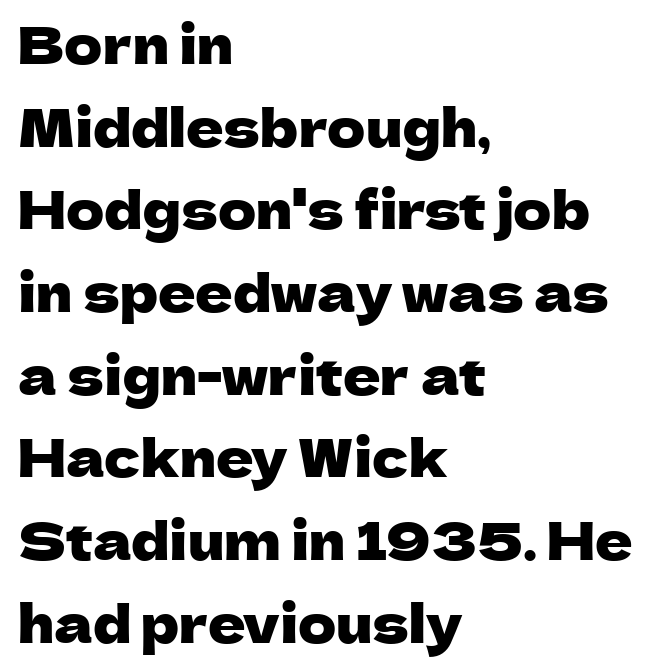
{"serif": "no", "italic": "no", "width": "normal", "stroke_contrast": "low", "x_height": "medium", "monospaced": "no", "underline": "no", "align": "left", "line_spacing": "normal", "line_spacing_ratio": 1.59, "letter_spacing": "normal", "letter_spacing_em": 0.0, "glyph_px": 52}
